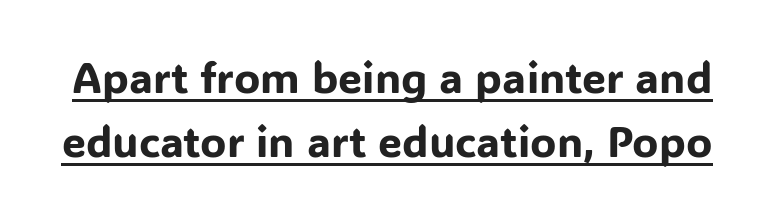
The image shows 43 px sans-serif type, upright; set normal line spacing (1.48x), normal letter spacing, underlined; low stroke contrast and a medium x-height.
